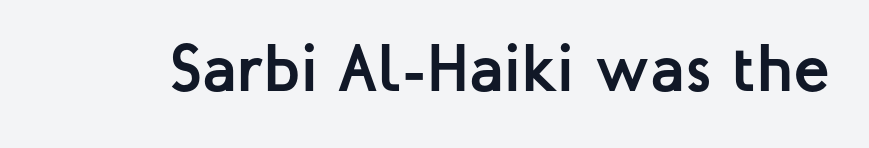
{"serif": "no", "italic": "no", "bold": "yes", "weight": "semibold", "width": "normal", "stroke_contrast": "low", "x_height": "medium", "monospaced": "no", "underline": "no", "letter_spacing": "normal", "letter_spacing_em": 0.0, "glyph_px": 67}
